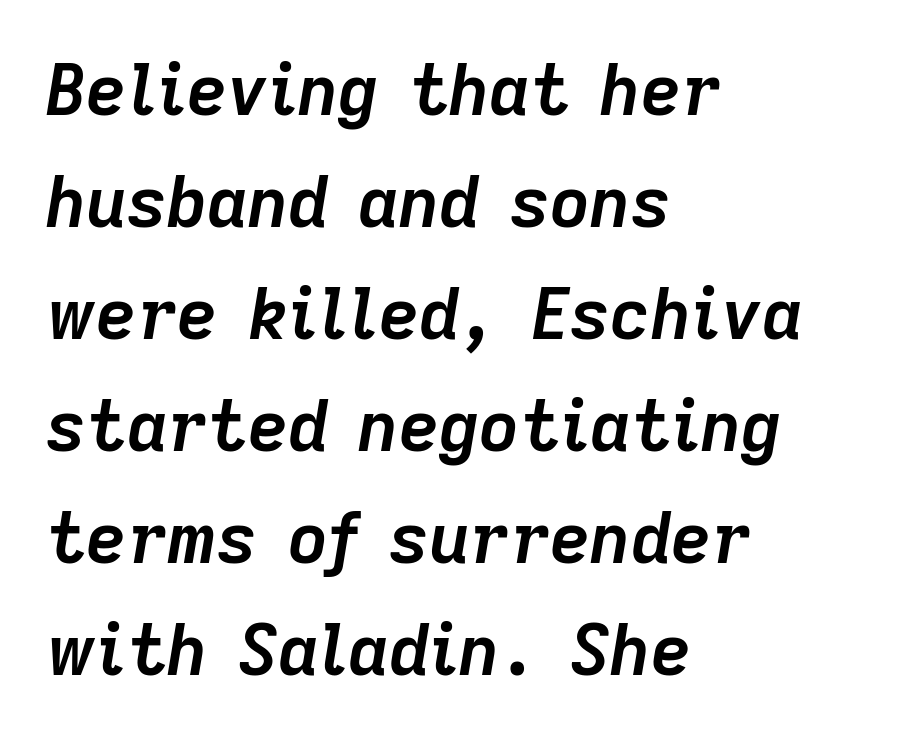
The image shows 70 px semibold type, italic (leaning right); set left-aligned, normal line spacing (1.6x), normal letter spacing, not underlined; low stroke contrast and a medium x-height.
